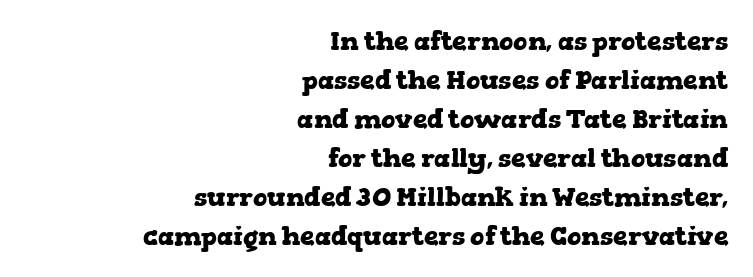
This is roman type, the default non-slanted kind. No word sits above an underline. The letters sit at their default tracking, neither squeezed nor spread. Regarding leading, the lines here are spaced in the standard way. Its strokes are broad and dark, the hallmark of bold type.
